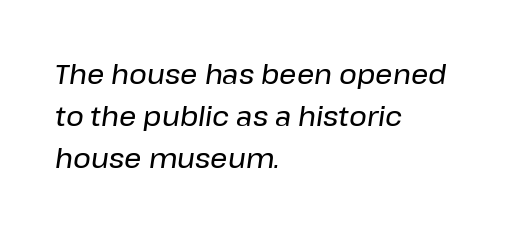
The image shows 27 px text type, italic (leaning right); set left-aligned, normal line spacing (1.55x), normal letter spacing, not underlined.
